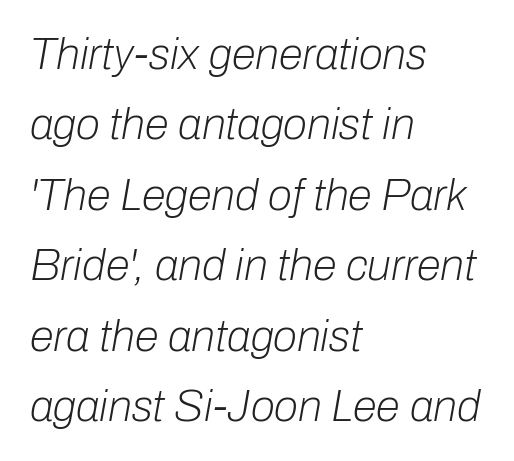
{"italic": "yes", "lean": "right", "slant_degrees": 10, "bold": "no", "weight": "light", "width": "normal", "stroke_contrast": "low", "x_height": "medium", "monospaced": "no", "underline": "no", "align": "left", "line_spacing": "normal", "line_spacing_ratio": 1.6, "letter_spacing": "normal", "letter_spacing_em": 0.0, "glyph_px": 44}
